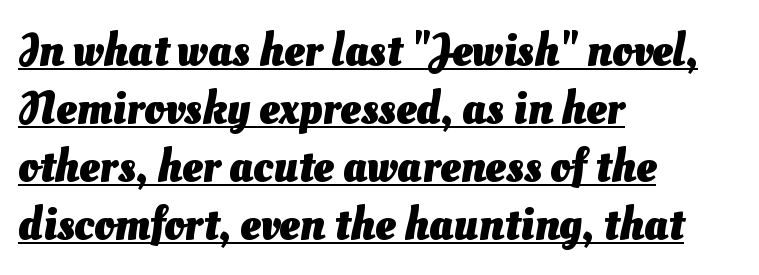
Q: Is the text bold? A: Yes.
Q: Is the typeface a serif or a sans-serif typeface? A: Sans-serif.
Q: Is the text underlined? A: Yes.
Q: How is the paragraph aligned? A: Left-aligned.
Q: Is the spacing between letters normal or unusually wide? A: Normal.
Q: Is the spacing between lines tight, normal or loose? A: Normal.
Q: Width (condensed, normal, or wide)? A: Normal.
Q: Stroke contrast? A: Medium.
Q: x-height? A: Small.
Q: Monospaced? A: No.
